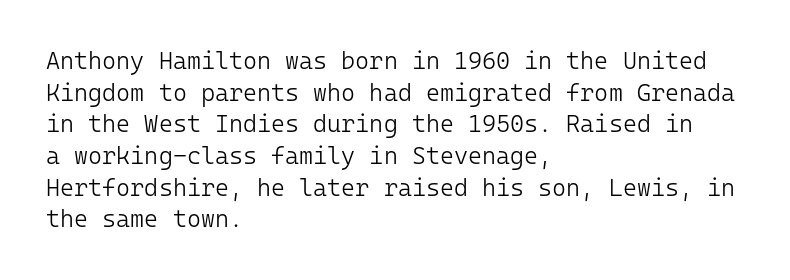
Q: Is the text bold? A: No.
Q: Is the text italic (slanted)? A: No, it is upright.
Q: Is the text underlined? A: No.
Q: How is the paragraph aligned? A: Left-aligned.
Q: Is the spacing between letters normal or unusually wide? A: Normal.
Q: Is the spacing between lines tight, normal or loose? A: Normal.
